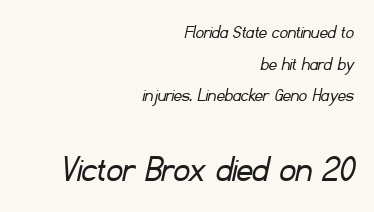
The image shows 40 px light sans-serif type; set right-aligned, normal line spacing (1.58x), normal letter spacing, not underlined; the second (bottom) block is 2.0x larger; low stroke contrast and a small x-height.
